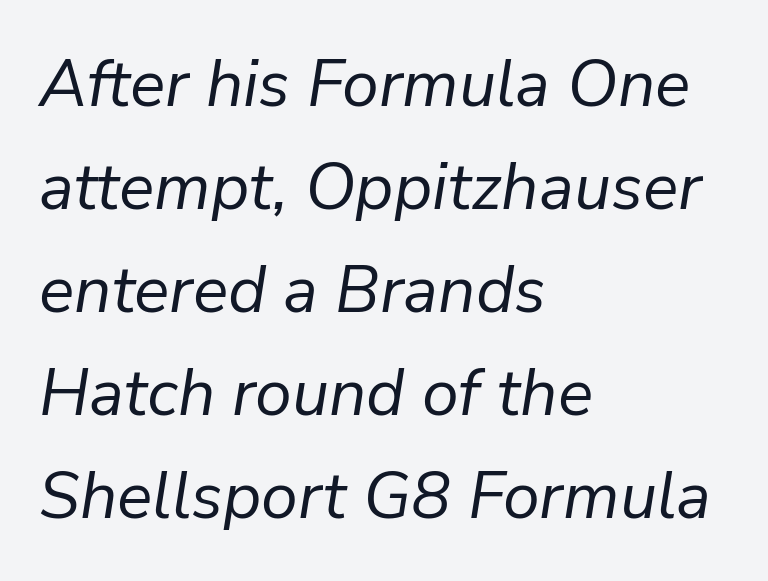
{"italic": "yes", "lean": "right", "slant_degrees": 9, "bold": "no", "weight": "regular", "width": "normal", "stroke_contrast": "low", "x_height": "medium", "monospaced": "no", "underline": "no", "align": "left", "line_spacing": "normal", "line_spacing_ratio": 1.56, "letter_spacing": "normal", "letter_spacing_em": 0.0, "glyph_px": 66}
